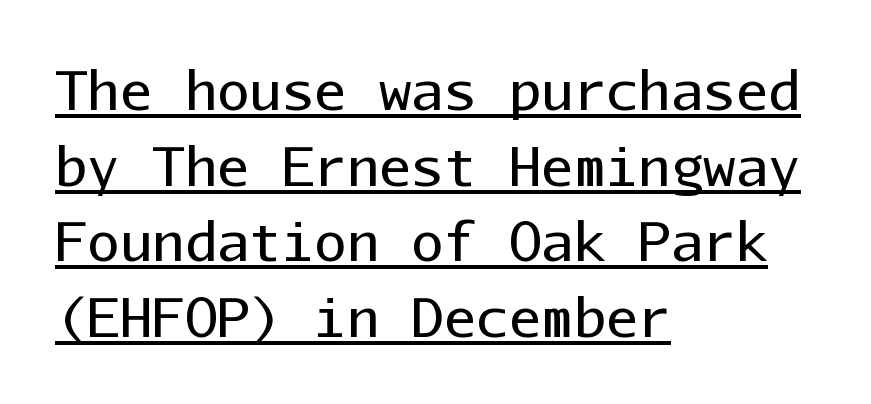
Q: Is the text bold? A: No.
Q: Is the text italic (slanted)? A: No, it is upright.
Q: Is the typeface a serif or a sans-serif typeface? A: Sans-serif.
Q: Is the text underlined? A: Yes.
Q: How is the paragraph aligned? A: Left-aligned.
Q: Is the spacing between letters normal or unusually wide? A: Normal.
Q: Is the spacing between lines tight, normal or loose? A: Normal.
Q: Width (condensed, normal, or wide)? A: Normal.
Q: Stroke contrast? A: Low.
Q: x-height? A: Medium.
Q: Monospaced? A: Yes.
